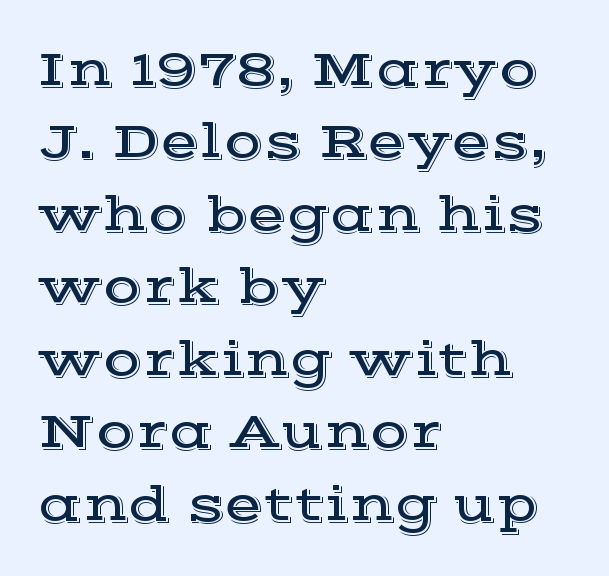
The paragraph has a hard left edge and a soft right edge. A typesetter would call this proportional, since set widths differ per character. Leading matches the norm, producing a regular column. Is the letter spacing exaggerated? No — it looks like the ordinary default. The letters stand upright; this is a roman face. Rule under the text: the space is simply empty.
